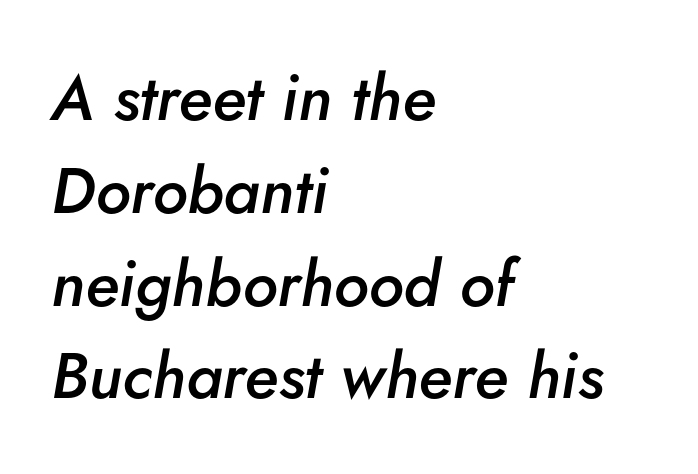
The image shows 64 px semibold type, italic (leaning right); set left-aligned, normal line spacing (1.45x), normal letter spacing, not underlined; low stroke contrast and a small x-height.
